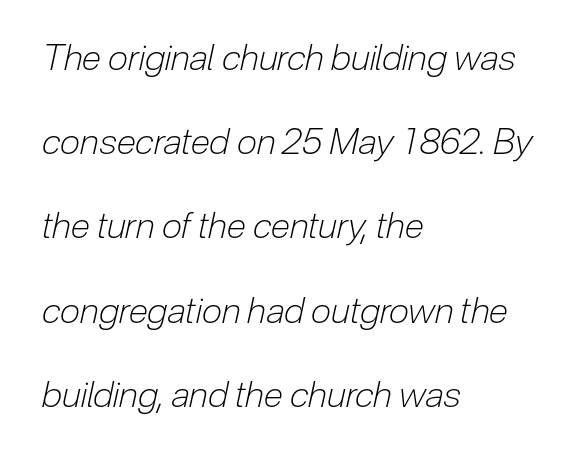
{"italic": "yes", "lean": "right", "slant_degrees": 12, "bold": "no", "weight": "light", "width": "condensed", "stroke_contrast": "low", "x_height": "medium", "monospaced": "no", "underline": "no", "align": "left", "line_spacing": "loose", "line_spacing_ratio": 2.34, "letter_spacing": "normal", "letter_spacing_em": 0.0, "glyph_px": 36}
